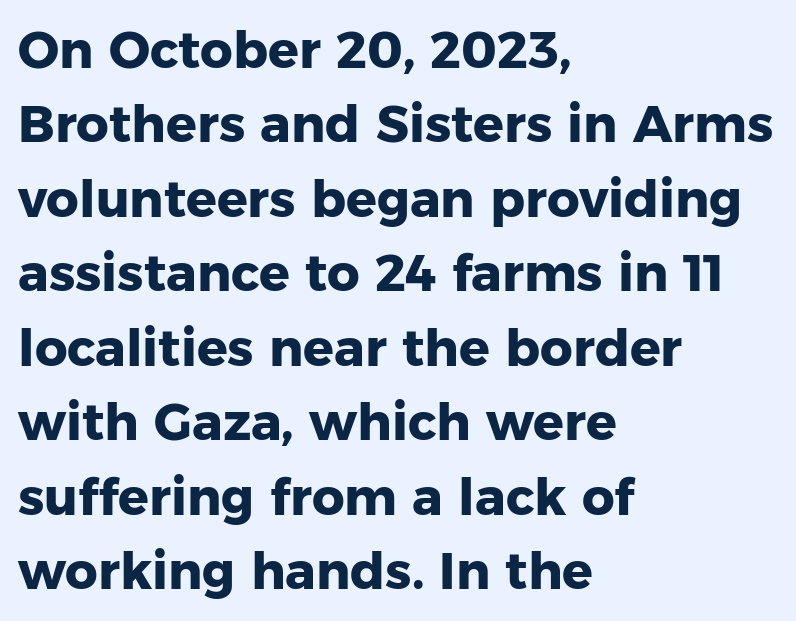
{"serif": "no", "italic": "no", "bold": "yes", "weight": "heavy", "width": "normal", "stroke_contrast": "low", "x_height": "medium", "monospaced": "no", "underline": "no", "align": "left", "line_spacing": "normal", "line_spacing_ratio": 1.46, "letter_spacing": "normal", "letter_spacing_em": 0.0, "glyph_px": 51}
